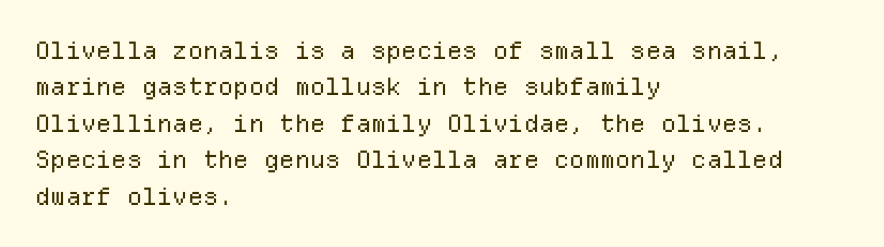
The foot of each line stays bare and open. These lines stack with their left ends in a neat column. Italic: no, the glyphs are upright roman. These lines sit exactly where default settings would place them.
